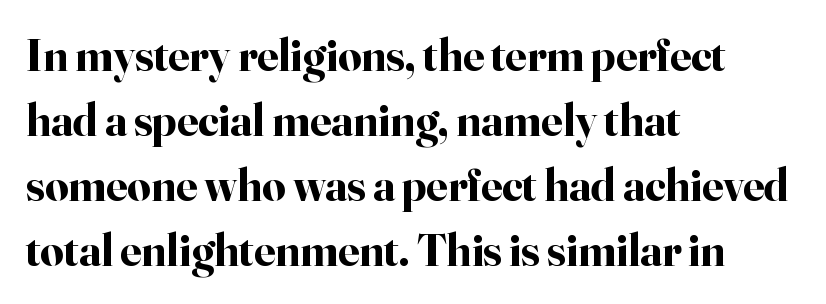
The image shows 46 px bold serif type, upright; set left-aligned, normal line spacing (1.41x), normal letter spacing, not underlined; high stroke contrast and a small x-height.
